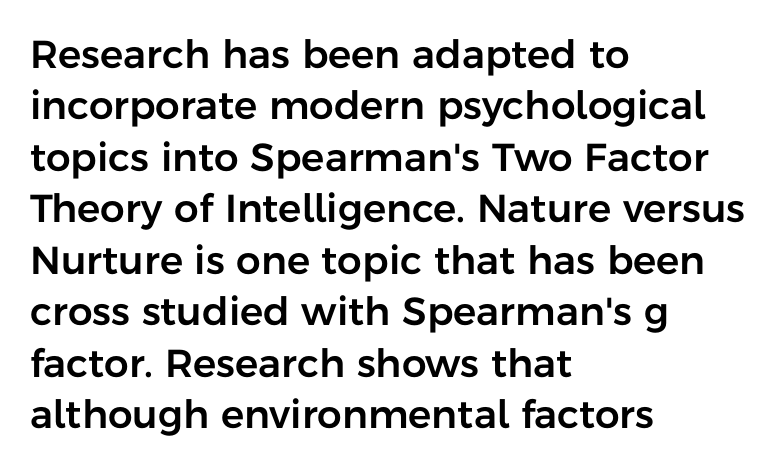
Classification — sans serif. Tracking here is standard; glyphs follow each other at the usual distance. The ragged edge is on the right, which tells us the setting is flush left. Check the space under the baseline: it is left empty.
